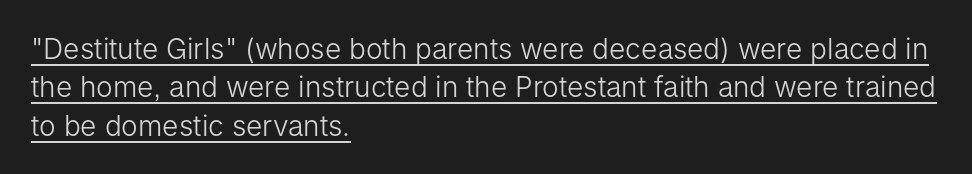
Q: Is the text bold? A: No.
Q: Is the text italic (slanted)? A: No, it is upright.
Q: Is the typeface a serif or a sans-serif typeface? A: Sans-serif.
Q: Is the text underlined? A: Yes.
Q: How is the paragraph aligned? A: Left-aligned.
Q: Is the spacing between letters normal or unusually wide? A: Normal.
Q: Is the spacing between lines tight, normal or loose? A: Normal.
Q: Width (condensed, normal, or wide)? A: Normal.
Q: Stroke contrast? A: Low.
Q: x-height? A: Medium.
Q: Monospaced? A: No.
